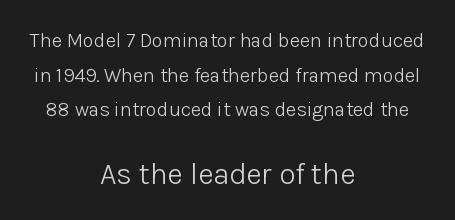
The image shows 30 px light sans-serif type, upright; set centered, line spacing 1.73x, normal letter spacing, not underlined; the second (bottom) block is 1.5x larger; low stroke contrast and a medium x-height.
